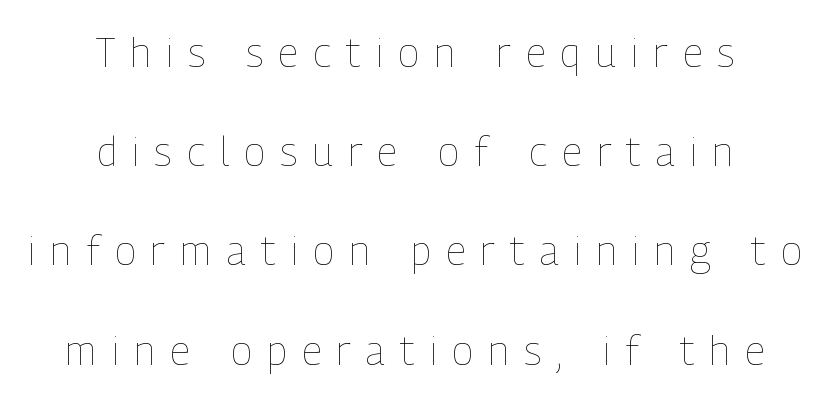
Q: Is the text bold? A: No.
Q: Is the text italic (slanted)? A: No, it is upright.
Q: Is the text underlined? A: No.
Q: How is the paragraph aligned? A: Centered.
Q: Is the spacing between letters normal or unusually wide? A: Unusually wide.
Q: Is the spacing between lines tight, normal or loose? A: Loose.
Q: Width (condensed, normal, or wide)? A: Condensed.
Q: Stroke contrast? A: Low.
Q: x-height? A: Medium.
Q: Monospaced? A: No.
